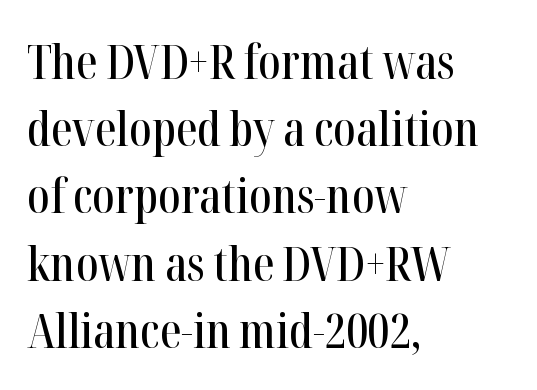
{"serif": "yes", "italic": "no", "width": "condensed", "stroke_contrast": "high", "x_height": "medium", "monospaced": "no", "underline": "no", "align": "left", "line_spacing": "normal", "line_spacing_ratio": 1.4, "letter_spacing": "normal", "letter_spacing_em": 0.0, "glyph_px": 48}
